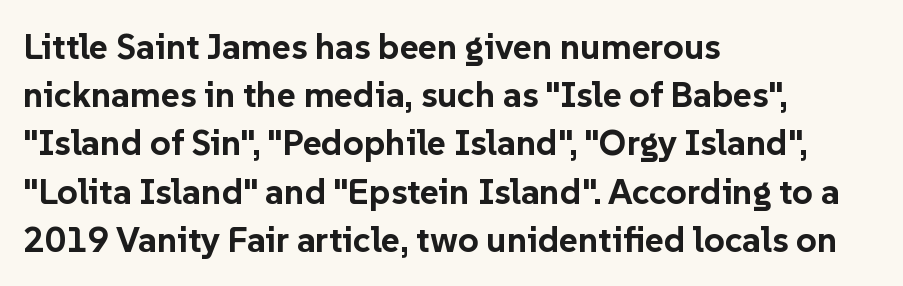
The image shows 36 px bold sans-serif type, upright; set left-aligned, normal line spacing (1.34x), normal letter spacing, not underlined; low stroke contrast and a medium x-height.
